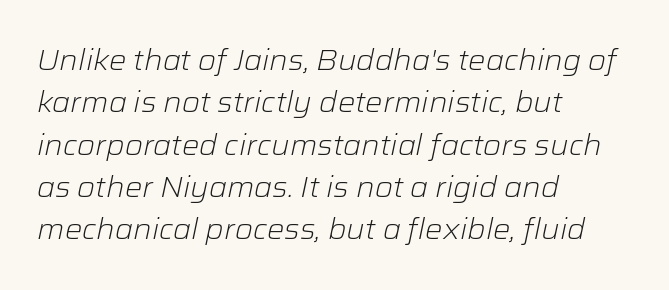
Q: Is the text bold? A: No.
Q: Is the text italic (slanted)? A: Yes, it leans right by about 12 degrees.
Q: Is the text underlined? A: No.
Q: How is the paragraph aligned? A: Left-aligned.
Q: Is the spacing between letters normal or unusually wide? A: Normal.
Q: Is the spacing between lines tight, normal or loose? A: Normal.
Q: Width (condensed, normal, or wide)? A: Normal.
Q: Stroke contrast? A: Low.
Q: x-height? A: Medium.
Q: Monospaced? A: No.
